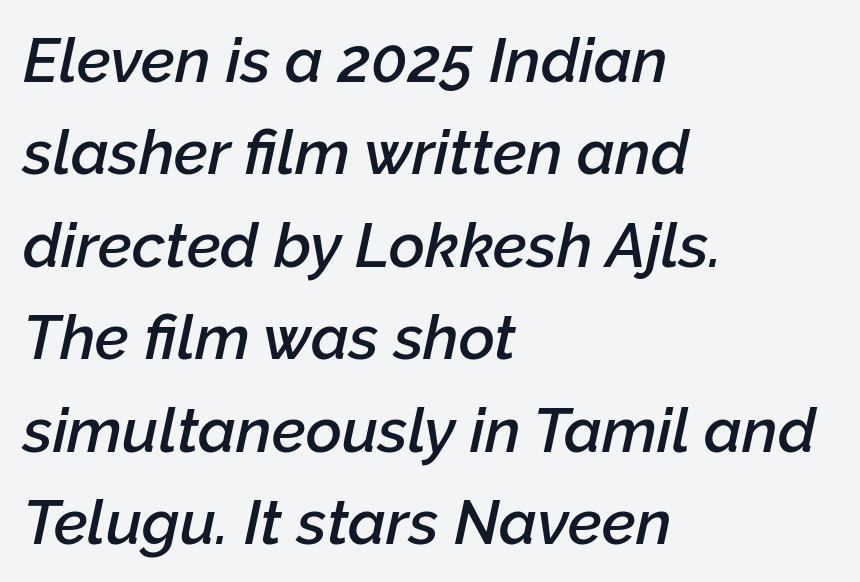
{"italic": "yes", "lean": "right", "slant_degrees": 12, "bold": "semi", "weight": "semibold", "width": "normal", "stroke_contrast": "low", "x_height": "medium", "monospaced": "no", "underline": "no", "align": "left", "line_spacing": "normal", "line_spacing_ratio": 1.49, "letter_spacing": "normal", "letter_spacing_em": 0.0, "glyph_px": 62}
